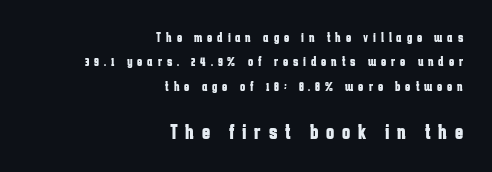
Q: Is the text bold? A: Yes.
Q: Is the text italic (slanted)? A: No, it is upright.
Q: Is the text underlined? A: No.
Q: How is the paragraph aligned? A: Right-aligned.
Q: Is the spacing between letters normal or unusually wide? A: Unusually wide.
Q: Which block of text is set in a larger size, the first (top) or the second (bottom)? A: The second (bottom) one.
